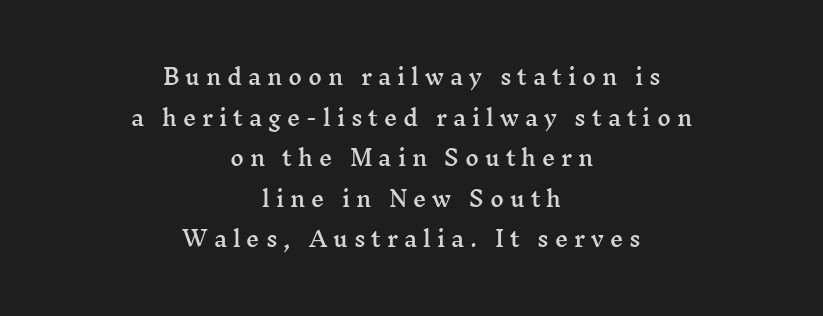
Q: Is the text italic (slanted)? A: No, it is upright.
Q: Is the text underlined? A: No.
Q: How is the paragraph aligned? A: Centered.
Q: Is the spacing between letters normal or unusually wide? A: Unusually wide.
Q: Is the spacing between lines tight, normal or loose? A: Loose.
